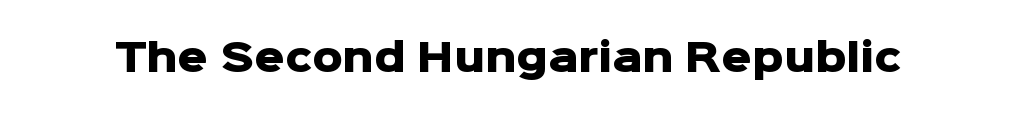
Q: Is the text bold? A: Yes.
Q: Is the text italic (slanted)? A: No, it is upright.
Q: Is the typeface a serif or a sans-serif typeface? A: Sans-serif.
Q: Is the text underlined? A: No.
Q: Is the spacing between letters normal or unusually wide? A: Normal.
Q: Width (condensed, normal, or wide)? A: Normal.
Q: Stroke contrast? A: Low.
Q: x-height? A: Medium.
Q: Monospaced? A: No.
